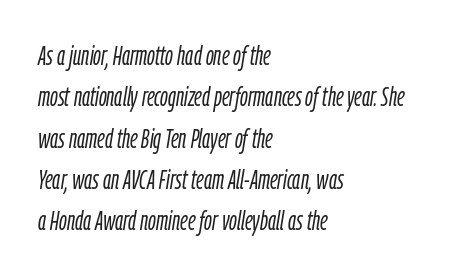
The image shows 27 px text type, italic (leaning right); set left-aligned, normal line spacing (1.53x), normal letter spacing, not underlined.
